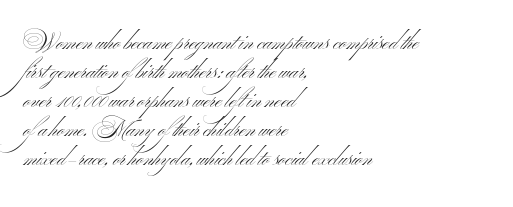
The passage shown has conventional tracking throughout. Every row of glyphs begins at an identical x-position on the left. A normal amount of white space separates one row of letters from the next. Type without underlining.
